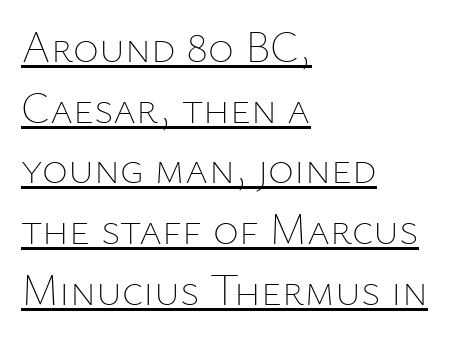
Q: Is the text bold? A: No.
Q: Is the text italic (slanted)? A: No, it is upright.
Q: Is the text underlined? A: Yes.
Q: How is the paragraph aligned? A: Left-aligned.
Q: Is the spacing between letters normal or unusually wide? A: Normal.
Q: Is the spacing between lines tight, normal or loose? A: Normal.
Q: Width (condensed, normal, or wide)? A: Normal.
Q: Stroke contrast? A: Low.
Q: x-height? A: Medium.
Q: Monospaced? A: No.
